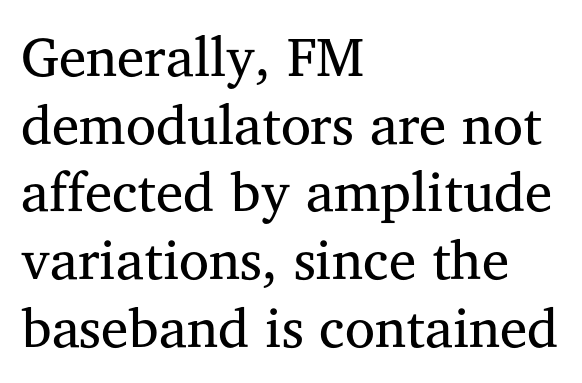
The image shows 55 px regular-weight serif type, upright; set left-aligned, line spacing 1.23x, normal letter spacing, not underlined; medium stroke contrast and a medium x-height.
